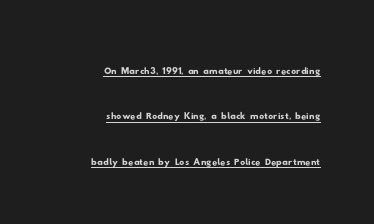
{"underline": "yes", "align": "right", "line_spacing_ratio": 1.82, "letter_spacing": "normal", "letter_spacing_em": 0.0, "glyph_px": 25}
